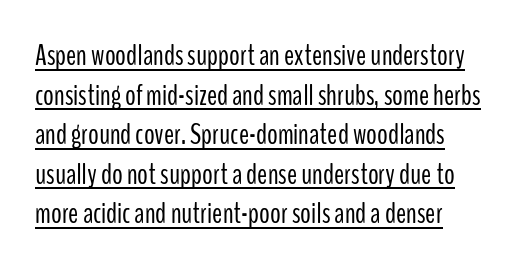
{"serif": "no", "italic": "no", "bold": "no", "weight": "light", "width": "condensed", "stroke_contrast": "low", "x_height": "medium", "monospaced": "no", "underline": "yes", "align": "left", "line_spacing": "normal", "line_spacing_ratio": 1.32, "letter_spacing": "normal", "letter_spacing_em": 0.0, "glyph_px": 30}
